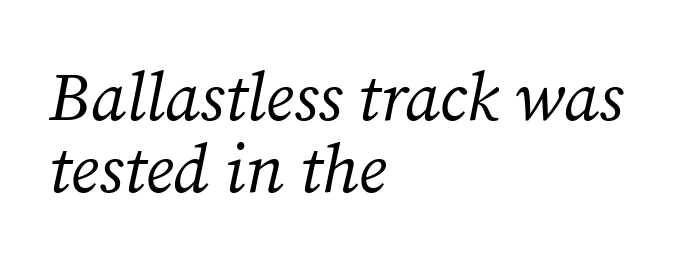
The horizontal fit of the characters is conventional and even. Are there feet on the stems? There are — it's a serif. Check under the words: just untouched page. Proportional: the letters do not fall into vertical columns.
